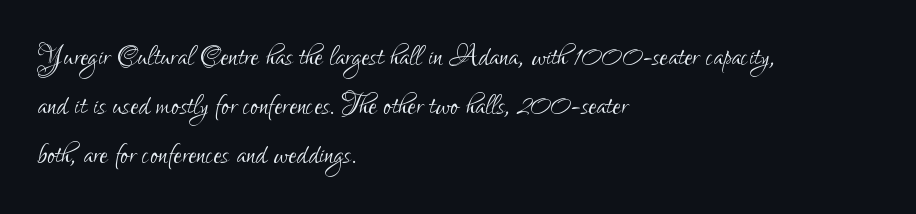
Q: Is the text bold? A: No.
Q: Is the text italic (slanted)? A: Yes.
Q: Is the typeface a serif or a sans-serif typeface? A: Sans-serif.
Q: Is the text underlined? A: No.
Q: How is the paragraph aligned? A: Left-aligned.
Q: Is the spacing between letters normal or unusually wide? A: Normal.
Q: Is the spacing between lines tight, normal or loose? A: Normal.
Q: Width (condensed, normal, or wide)? A: Condensed.
Q: Stroke contrast? A: Low.
Q: x-height? A: Small.
Q: Monospaced? A: No.
